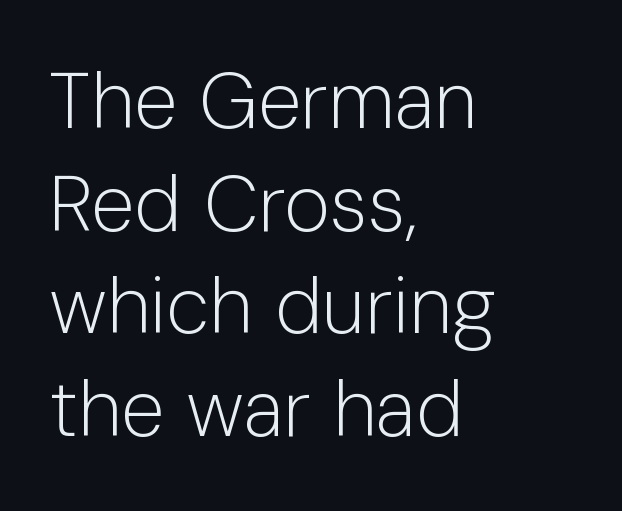
Do the letters lean? They stand straight. The area under the type is left untouched. Varying glyph widths throughout — classic text-font behaviour. Stems here are at most as thick as an everyday book face. The passage shown is typeset with a sans-serif family. Caption: multi-line text, flush left, ragged right.
